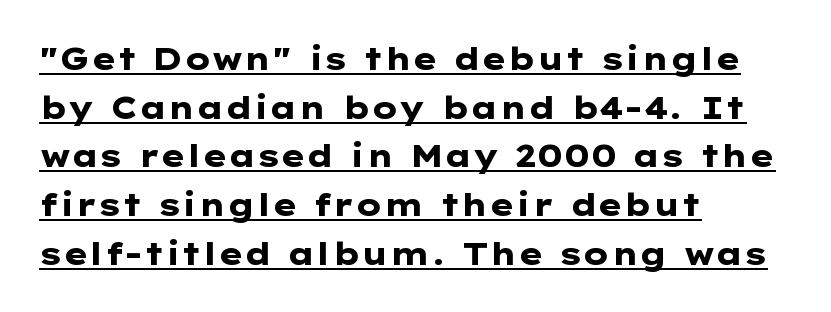
Q: Is the text bold? A: Yes.
Q: Is the text italic (slanted)? A: No, it is upright.
Q: Is the typeface a serif or a sans-serif typeface? A: Sans-serif.
Q: Is the text underlined? A: Yes.
Q: How is the paragraph aligned? A: Left-aligned.
Q: Is the spacing between letters normal or unusually wide? A: Normal.
Q: Is the spacing between lines tight, normal or loose? A: Normal.
Q: Width (condensed, normal, or wide)? A: Wide.
Q: Stroke contrast? A: Low.
Q: x-height? A: Medium.
